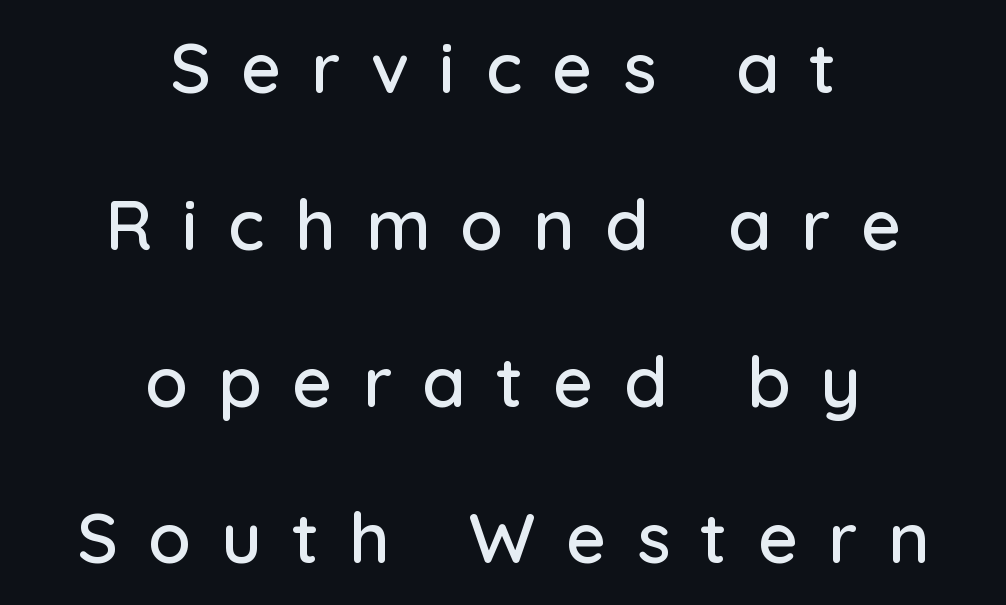
Nope, no serifs anywhere on these letters. Unlike italic type, these characters show no tilt at all. Compared with typical body copy, the letter spacing here is much looser. Proportional: the letters do not fall into vertical columns.
